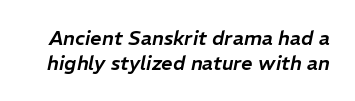
Q: Is the text italic (slanted)? A: Yes, it leans right by about 11 degrees.
Q: Is the text underlined? A: No.
Q: Is the spacing between letters normal or unusually wide? A: Normal.
